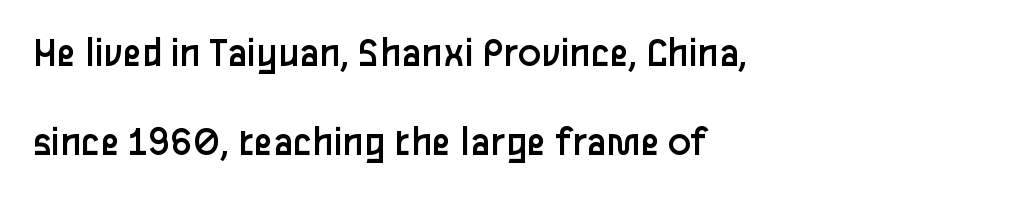
{"serif": "no", "italic": "no", "bold": "no", "weight": "regular", "width": "normal", "stroke_contrast": "low", "x_height": "medium", "monospaced": "no", "underline": "no", "align": "left", "line_spacing": "loose", "line_spacing_ratio": 2.06, "letter_spacing": "normal", "letter_spacing_em": 0.0, "glyph_px": 43}
